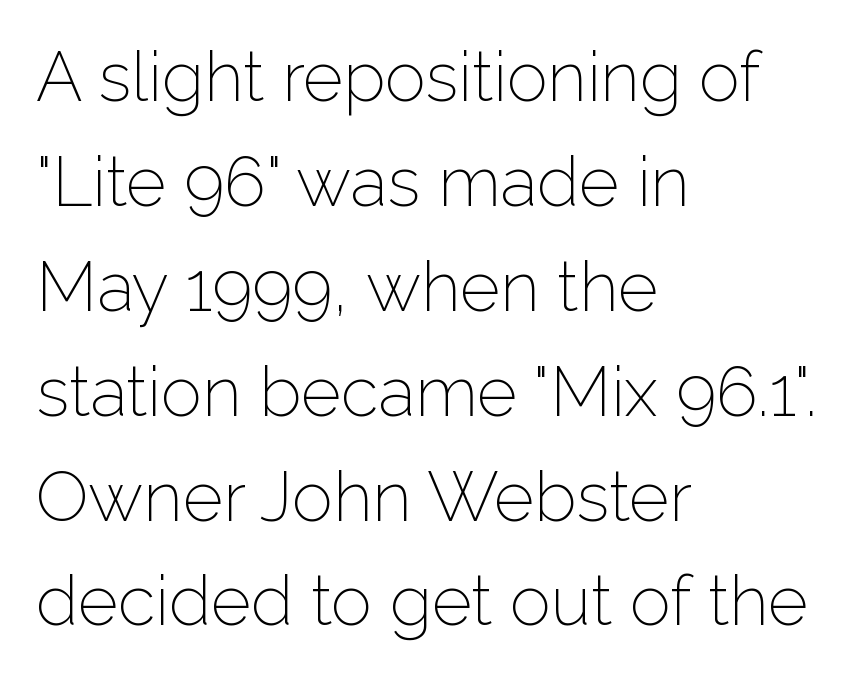
{"serif": "no", "italic": "no", "bold": "no", "weight": "light", "width": "normal", "stroke_contrast": "low", "x_height": "medium", "monospaced": "no", "underline": "no", "align": "left", "line_spacing": "normal", "line_spacing_ratio": 1.52, "letter_spacing": "normal", "letter_spacing_em": 0.0, "glyph_px": 69}
